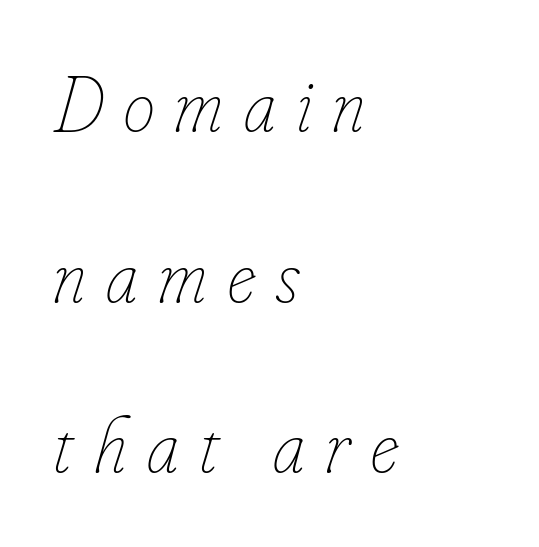
Q: Is the text bold? A: No.
Q: Is the text italic (slanted)? A: Yes, it leans right by about 16 degrees.
Q: Is the text underlined? A: No.
Q: How is the paragraph aligned? A: Left-aligned.
Q: Is the spacing between letters normal or unusually wide? A: Unusually wide.
Q: Is the spacing between lines tight, normal or loose? A: Loose.
Q: Width (condensed, normal, or wide)? A: Condensed.
Q: Stroke contrast? A: Low.
Q: x-height? A: Small.
Q: Monospaced? A: No.
